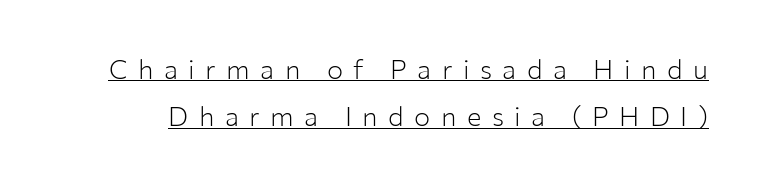
{"italic": "no", "bold": "no", "underline": "yes", "line_spacing_ratio": 1.75, "letter_spacing": "wide", "letter_spacing_em": 0.39, "glyph_px": 27}
